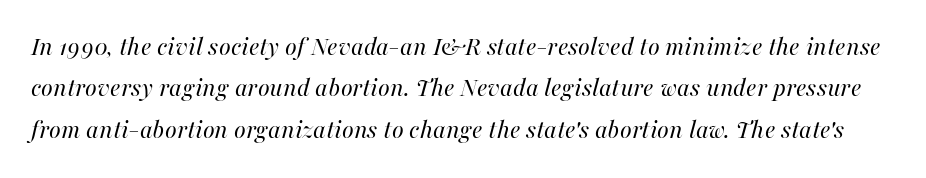
Q: Is the text bold? A: No.
Q: Is the text italic (slanted)? A: Yes, it leans right by about 16 degrees.
Q: Is the text underlined? A: No.
Q: Is the spacing between letters normal or unusually wide? A: Normal.
Q: Is the spacing between lines tight, normal or loose? A: Normal.
